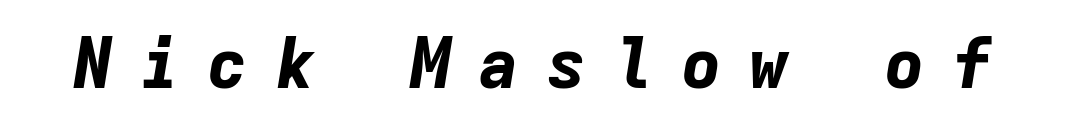
The image shows 69 px bold type, italic (leaning right), monospaced; set unusually wide letter spacing (+0.38 em), not underlined; low stroke contrast and a medium x-height.
